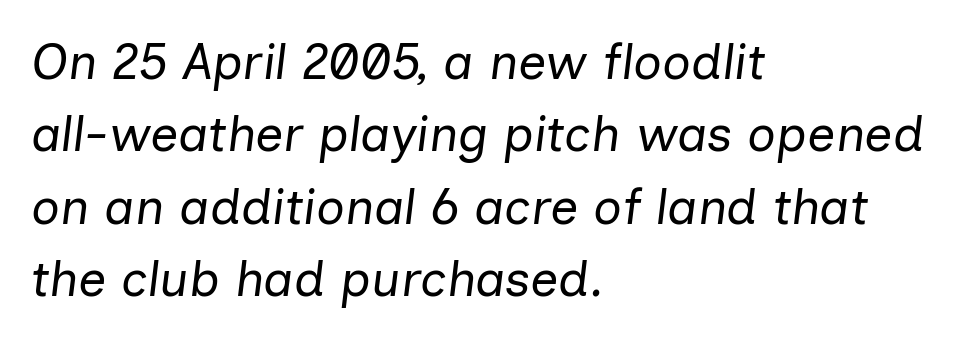
{"italic": "yes", "lean": "right", "slant_degrees": 7, "bold": "no", "weight": "regular", "width": "normal", "stroke_contrast": "low", "x_height": "medium", "monospaced": "no", "underline": "no", "align": "left", "line_spacing": "normal", "line_spacing_ratio": 1.45, "letter_spacing": "normal", "letter_spacing_em": 0.0, "glyph_px": 50}
